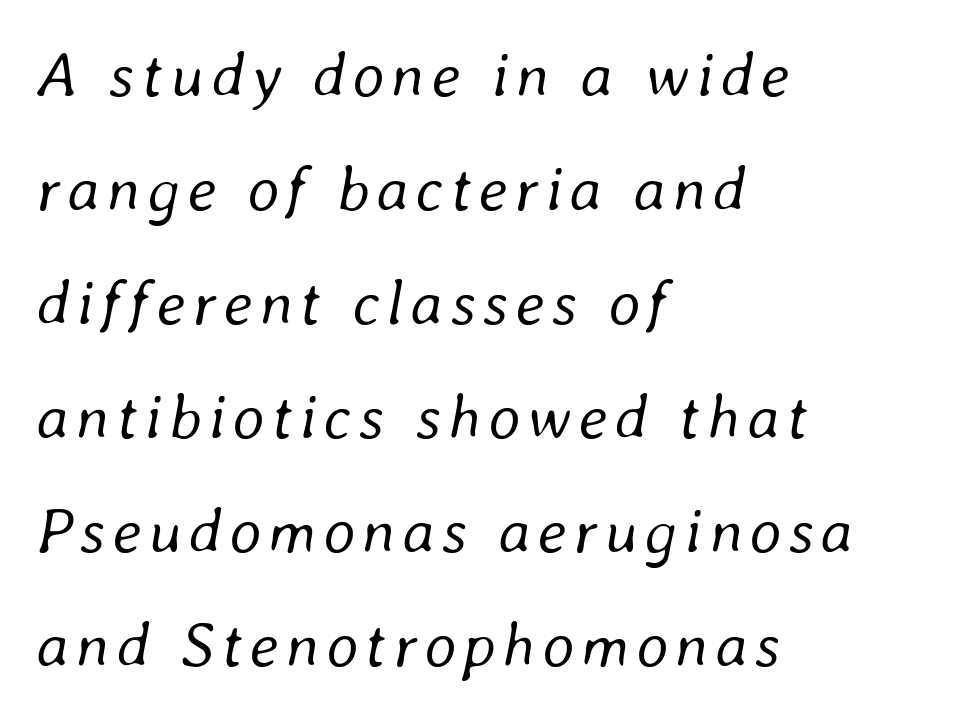
The image shows 63 px regular-weight type, italic (leaning right); set left-aligned, line spacing 1.81x, not underlined; low stroke contrast and a medium x-height.
